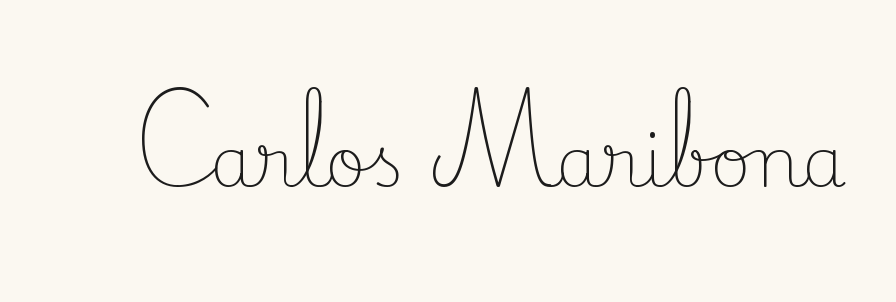
This sample uses plain, unmodified letter spacing. Is this a fixed-width face? No — the glyphs have proportional, varying widths. Only glyphs here, with clear space below each row. Vertical stems look standard width or narrower in stroke. Note: serifs present on the glyphs. The letters stand straight up with perfectly vertical stems.
